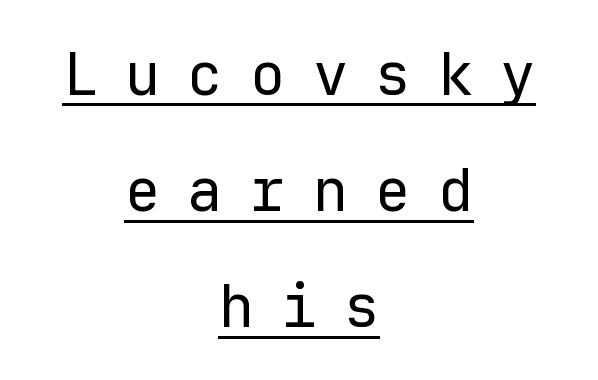
Inter-character spacing is expanded well beyond the font's built-in metrics. Upright lettering throughout. A great deal of white space separates one row of letters from the next. A rule runs beneath these lines of type. The weight tops out at a normal text grade.
